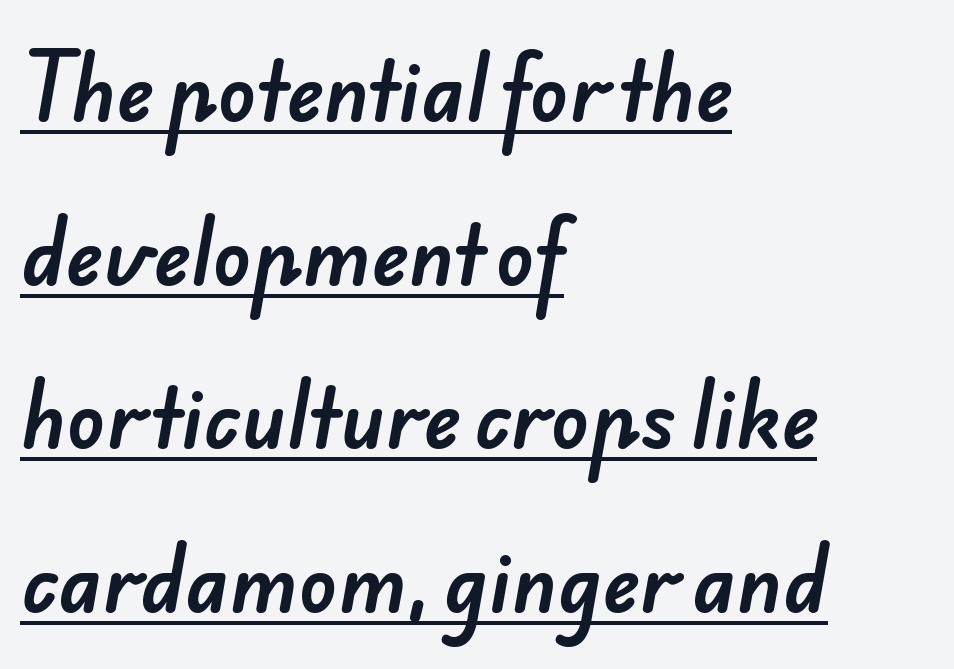
{"serif": "no", "width": "normal", "stroke_contrast": "low", "x_height": "small", "monospaced": "no", "underline": "yes", "align": "left", "line_spacing": "loose", "line_spacing_ratio": 2.07, "letter_spacing": "normal", "letter_spacing_em": 0.0, "glyph_px": 79}
